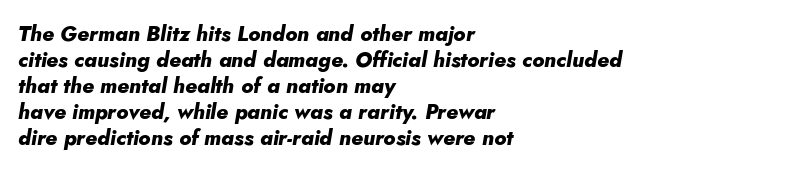
Q: Is the text bold? A: Yes.
Q: Is the text italic (slanted)? A: Yes, it leans right by about 10 degrees.
Q: Is the text underlined? A: No.
Q: How is the paragraph aligned? A: Left-aligned.
Q: Is the spacing between letters normal or unusually wide? A: Normal.
